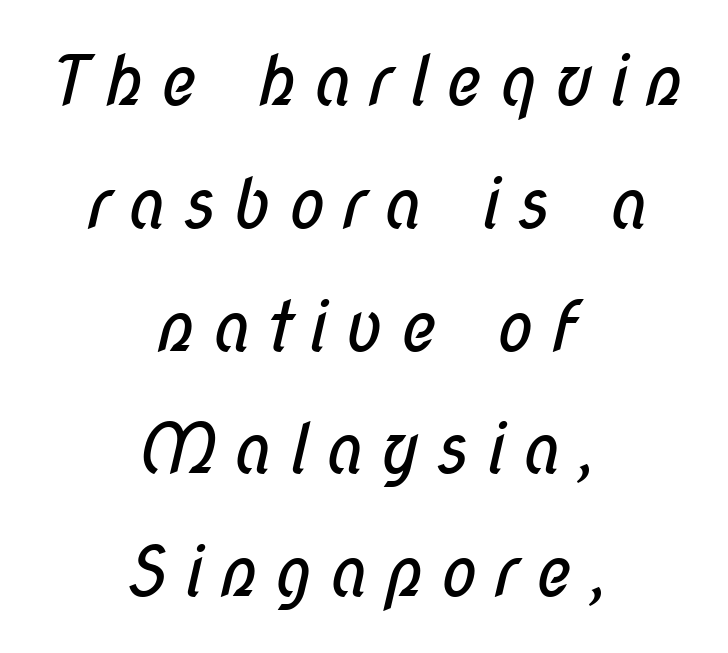
{"serif": "no", "bold": "no", "weight": "regular", "width": "condensed", "stroke_contrast": "low", "x_height": "medium", "monospaced": "no", "underline": "no", "align": "center", "line_spacing_ratio": 1.78, "letter_spacing": "wide", "letter_spacing_em": 0.23, "glyph_px": 69}
